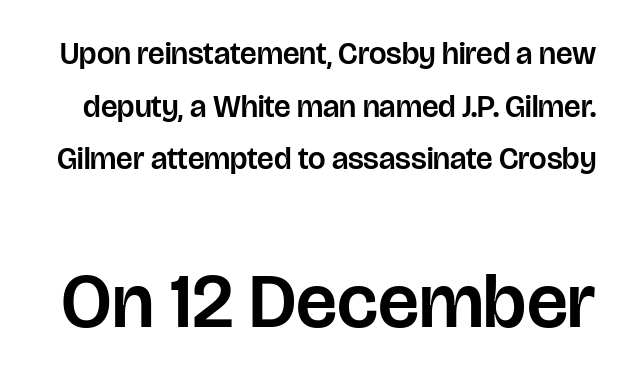
Leading: standard. Ascenders rise straight up at ninety degrees. The block sitting lower on the canvas is the one with enlarged characters. Type without underlining. Glyph-to-glyph distance matches everyday printed text. The characters display no serif detailing; their extremities are plain.
